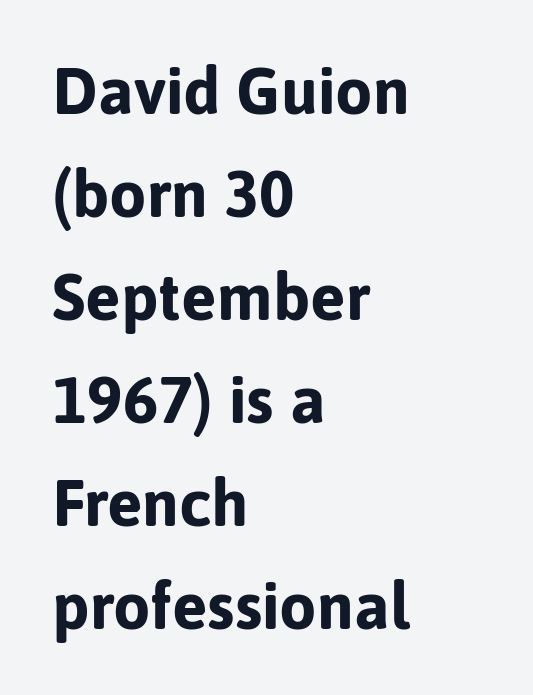
Q: Is the text bold? A: Yes.
Q: Is the text italic (slanted)? A: No, it is upright.
Q: Is the typeface a serif or a sans-serif typeface? A: Sans-serif.
Q: Is the text underlined? A: No.
Q: How is the paragraph aligned? A: Left-aligned.
Q: Is the spacing between letters normal or unusually wide? A: Normal.
Q: Is the spacing between lines tight, normal or loose? A: Normal.
Q: Width (condensed, normal, or wide)? A: Normal.
Q: Stroke contrast? A: Low.
Q: x-height? A: Medium.
Q: Monospaced? A: No.
